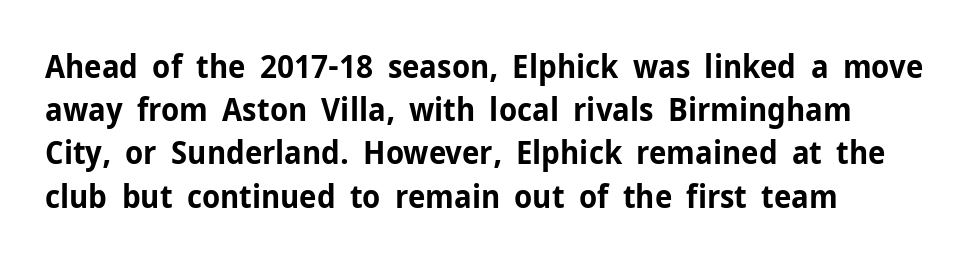
Q: Is the text bold? A: Yes.
Q: Is the text italic (slanted)? A: No, it is upright.
Q: Is the typeface a serif or a sans-serif typeface? A: Sans-serif.
Q: Is the text underlined? A: No.
Q: Is the spacing between letters normal or unusually wide? A: Normal.
Q: Is the spacing between lines tight, normal or loose? A: Normal.
Q: Width (condensed, normal, or wide)? A: Normal.
Q: Stroke contrast? A: Low.
Q: x-height? A: Medium.
Q: Monospaced? A: No.
